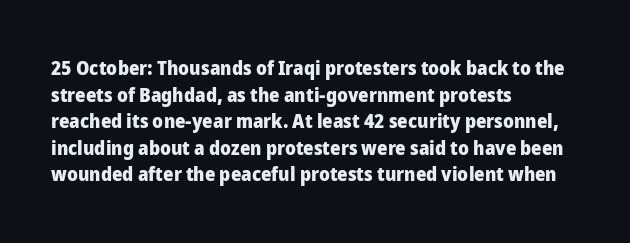
The typography opts for an upright posture over an oblique one. A classic flush-left, rag-right setting is used for this passage. Words appear dense and cohesive because spacing is normal. A full-strength bold gives these letters their thick strokes. Rule under the text: the space is simply empty.
